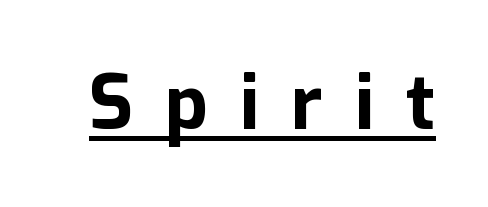
Q: Is the text bold? A: Yes.
Q: Is the text italic (slanted)? A: No, it is upright.
Q: Is the typeface a serif or a sans-serif typeface? A: Sans-serif.
Q: Is the text underlined? A: Yes.
Q: Is the spacing between letters normal or unusually wide? A: Unusually wide.
Q: Width (condensed, normal, or wide)? A: Normal.
Q: Stroke contrast? A: Low.
Q: x-height? A: Medium.
Q: Monospaced? A: No.
